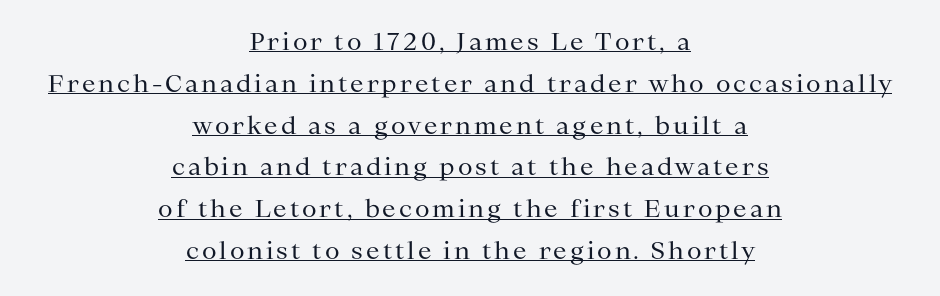
{"italic": "no", "bold": "no", "underline": "yes", "align": "center", "line_spacing_ratio": 1.74, "glyph_px": 24}
